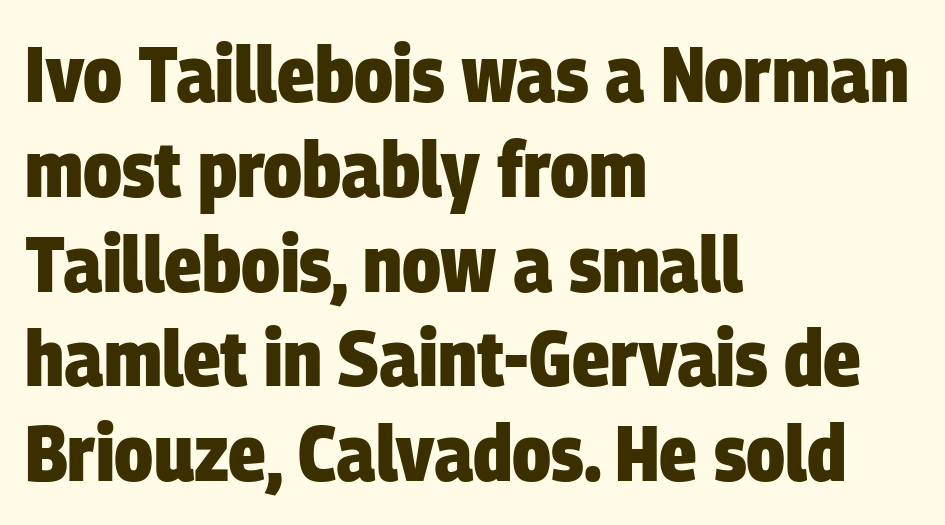
This is sans-serif lettering, the kind often seen on screens and signage. A typesetter would call this proportional, since set widths differ per character. Set as a true bold cut, around the 700 mark. Typeset ragged right — the left edge is the straight one.
